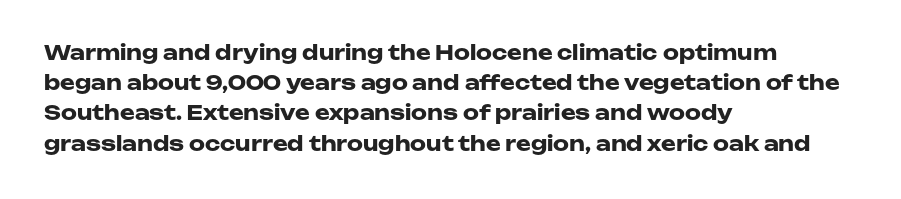
Q: Is the text bold? A: Yes.
Q: Is the text italic (slanted)? A: No, it is upright.
Q: Is the text underlined? A: No.
Q: How is the paragraph aligned? A: Left-aligned.
Q: Is the spacing between letters normal or unusually wide? A: Normal.
Q: Is the spacing between lines tight, normal or loose? A: Normal.
